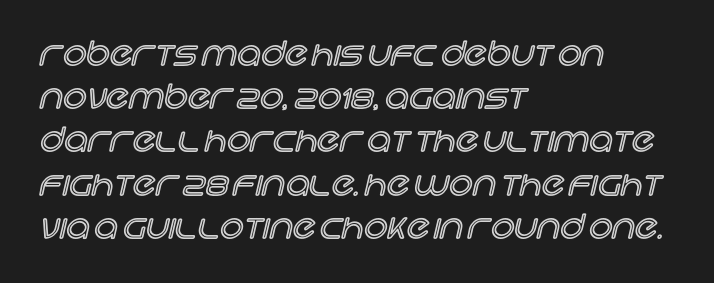
Q: Is the text italic (slanted)? A: Yes.
Q: Is the text underlined? A: No.
Q: How is the paragraph aligned? A: Left-aligned.
Q: Is the spacing between letters normal or unusually wide? A: Normal.
Q: Is the spacing between lines tight, normal or loose? A: Normal.
Q: Width (condensed, normal, or wide)? A: Normal.
Q: x-height? A: Large.
Q: Monospaced? A: No.
